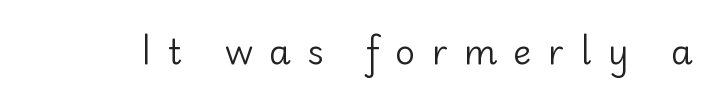
{"serif": "no", "italic": "no", "bold": "no", "weight": "regular", "width": "normal", "stroke_contrast": "low", "x_height": "small", "monospaced": "no", "underline": "no", "letter_spacing": "wide", "letter_spacing_em": 0.46, "glyph_px": 35}
